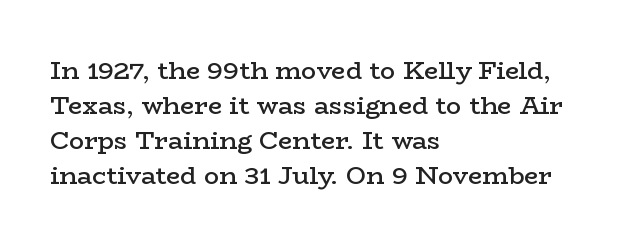
The image shows 25 px text type, upright; set left-aligned, normal line spacing (1.4x), normal letter spacing, not underlined.
